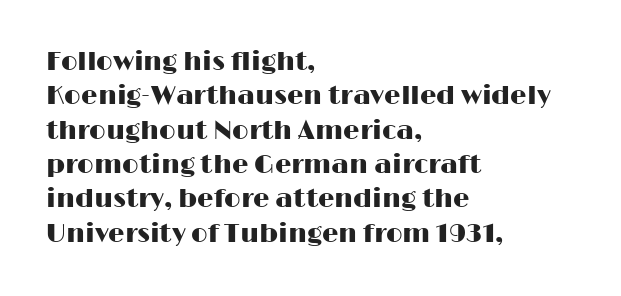
Here the glyphs are tracked normally, forming tight word shapes. Notice how the passage keeps a crisp vertical edge on the left only. A normal amount of white space separates one row of letters from the next. The string is rendered with underlining switched off.
